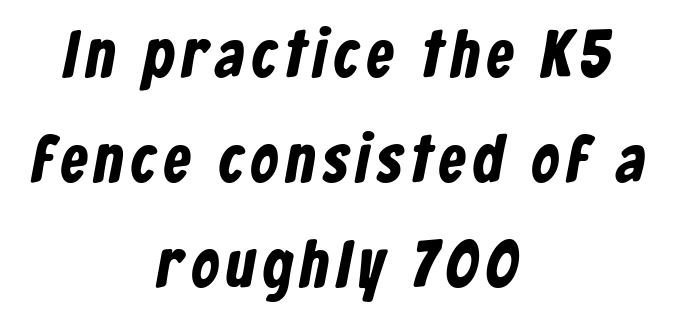
The image shows 67 px condensed sans-serif type; set centered, normal line spacing (1.57x), not underlined; low stroke contrast and a medium x-height.
